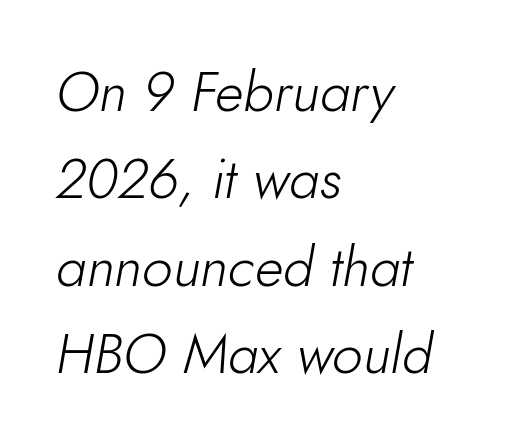
{"italic": "yes", "lean": "right", "slant_degrees": 10, "bold": "no", "weight": "light", "width": "normal", "stroke_contrast": "low", "x_height": "small", "monospaced": "no", "underline": "no", "align": "left", "line_spacing": "normal", "line_spacing_ratio": 1.59, "letter_spacing": "normal", "letter_spacing_em": 0.0, "glyph_px": 55}
